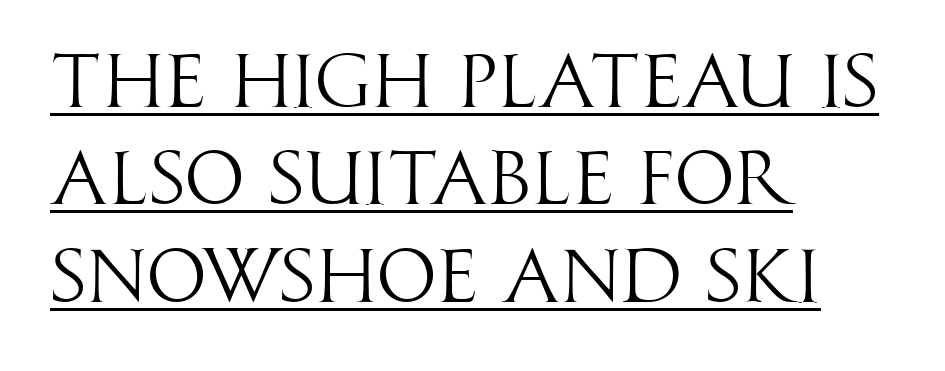
Vertical strokes here are truly vertical. Each new line begins a customary step beneath the previous one. Compared with a centered layout, this one pins lines to the left instead. Note the varied advance widths — an 'i' is clearly narrower than an 'm'. Has an underline been added? It has.
